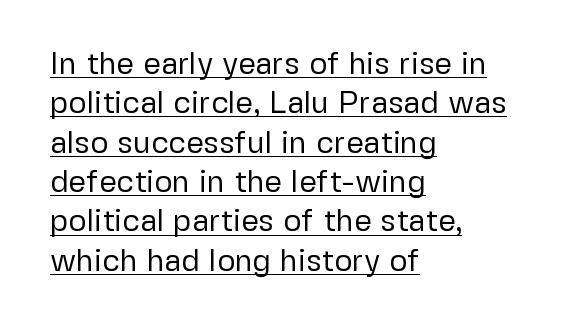
{"serif": "no", "italic": "no", "bold": "no", "weight": "regular", "width": "normal", "stroke_contrast": "low", "x_height": "medium", "monospaced": "no", "underline": "yes", "align": "left", "line_spacing": "normal", "line_spacing_ratio": 1.27, "letter_spacing": "normal", "letter_spacing_em": 0.0, "glyph_px": 31}
